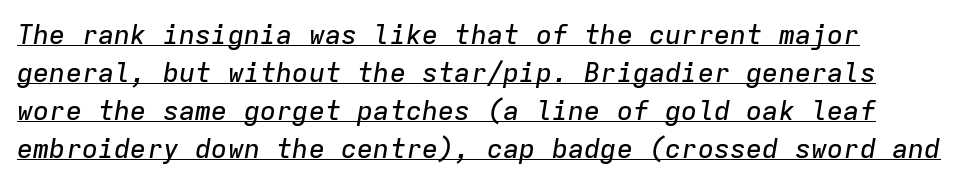
Students, observe: this is what conventionally led text looks like. The letters sit at their default tracking, neither squeezed nor spread. Emphasis is given by a line drawn under the lettering. This sample uses an oblique cut, with every glyph tilted off the vertical.
